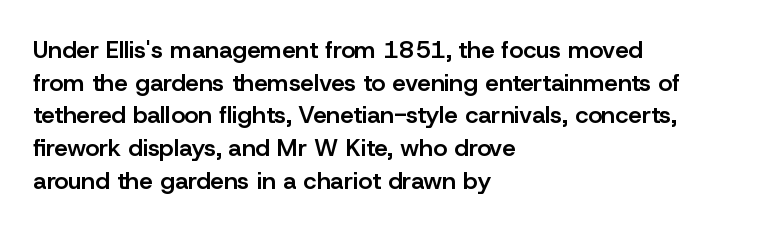
{"italic": "no", "bold": "semi", "underline": "no", "align": "left", "line_spacing": "normal", "line_spacing_ratio": 1.36, "letter_spacing": "normal", "letter_spacing_em": 0.0, "glyph_px": 24}
